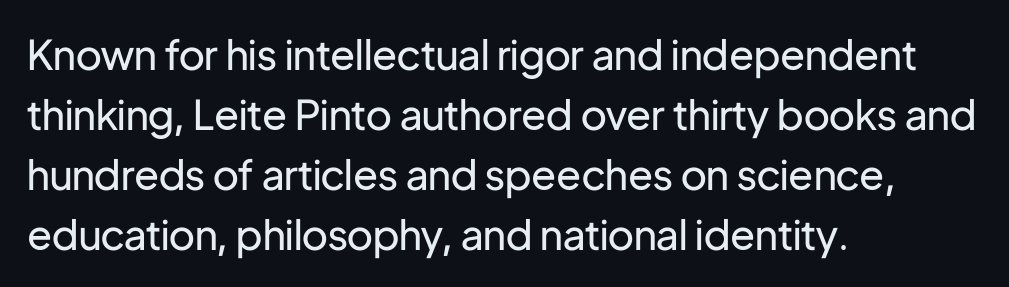
In terms of leading, this rendering sits right in the middle. Every stem runs plumb, perpendicular to the baseline. Underline: absent. The typeface has the unassuming heft of standard copy or less.
